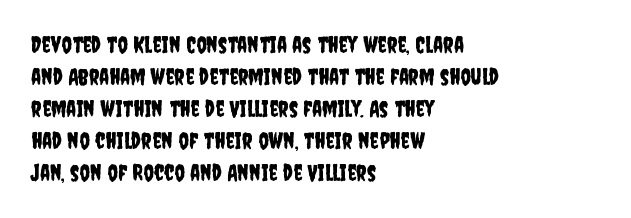
The image shows 23 px text type, upright; set left-aligned, normal line spacing (1.39x), normal letter spacing, not underlined.
